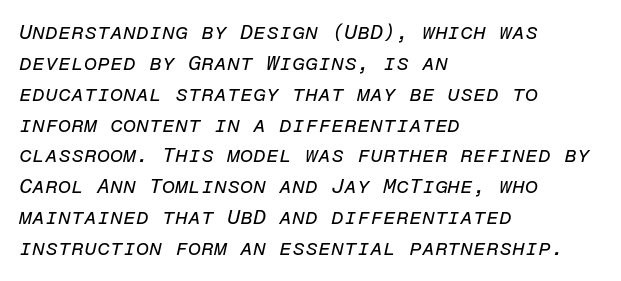
The image shows 21 px text type, italic (leaning right); set left-aligned, normal line spacing (1.47x), normal letter spacing, not underlined.
